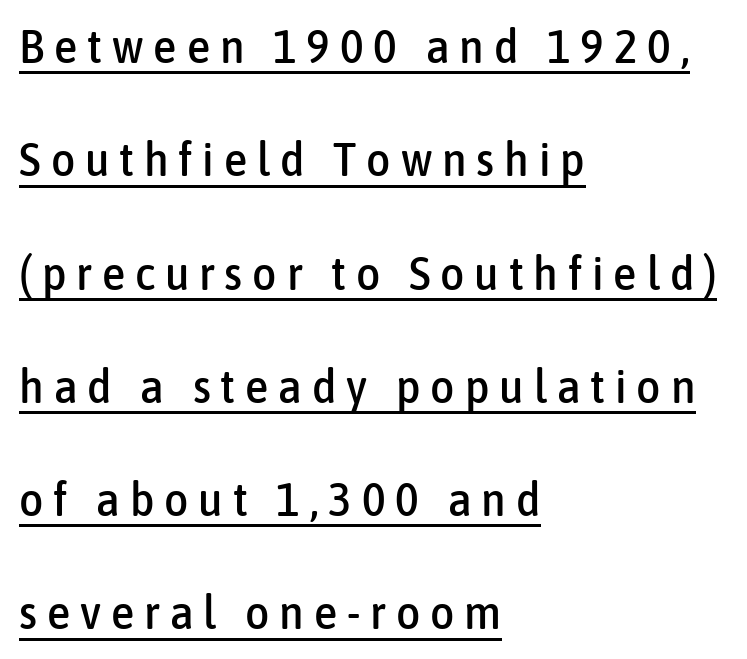
The image shows 47 px condensed sans-serif type, upright; set left-aligned, loose line spacing (2.41x), unusually wide letter spacing (+0.21 em), underlined; low stroke contrast and a medium x-height.
